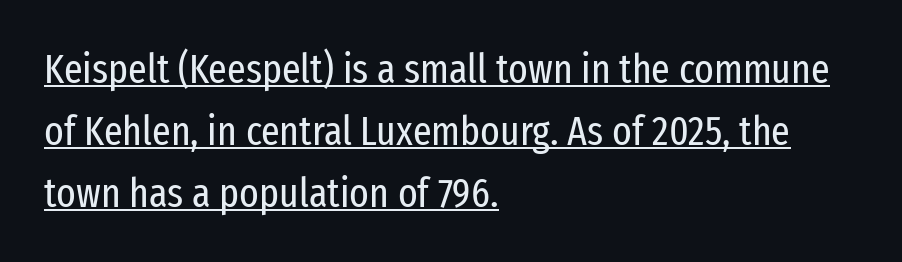
The image shows 41 px regular-weight, condensed sans-serif type, upright; set left-aligned, normal line spacing (1.51x), normal letter spacing, underlined; low stroke contrast and a medium x-height.
